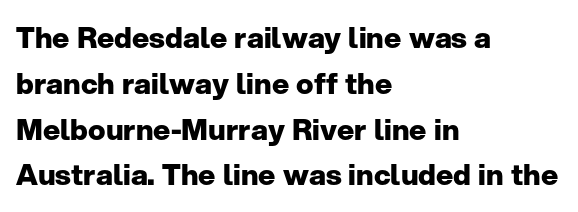
{"serif": "no", "italic": "no", "bold": "yes", "weight": "heavy", "width": "normal", "stroke_contrast": "low", "x_height": "medium", "monospaced": "no", "underline": "no", "align": "left", "line_spacing": "normal", "line_spacing_ratio": 1.58, "letter_spacing": "normal", "letter_spacing_em": 0.0, "glyph_px": 29}
